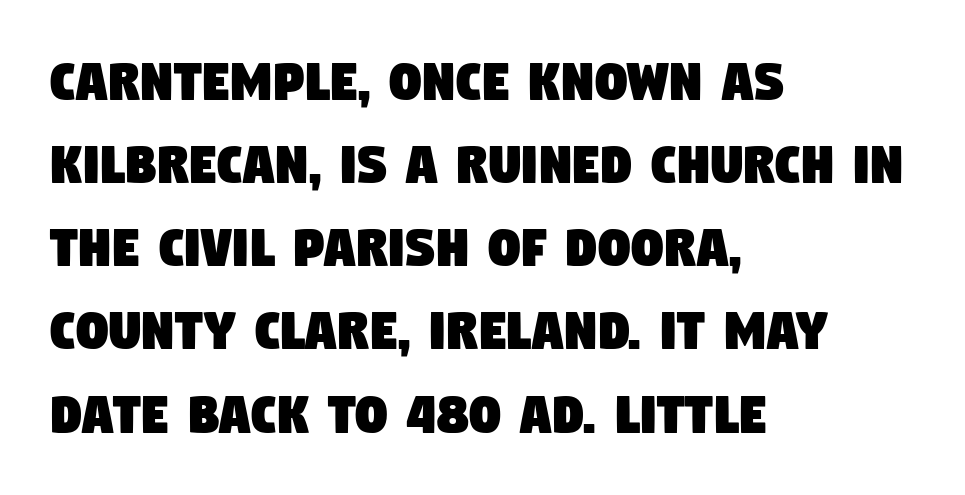
Q: Is the typeface a serif or a sans-serif typeface? A: Sans-serif.
Q: Is the text underlined? A: No.
Q: How is the paragraph aligned? A: Left-aligned.
Q: Is the spacing between letters normal or unusually wide? A: Normal.
Q: Is the spacing between lines tight, normal or loose? A: Normal.
Q: Width (condensed, normal, or wide)? A: Condensed.
Q: Stroke contrast? A: Low.
Q: x-height? A: Large.
Q: Monospaced? A: No.
